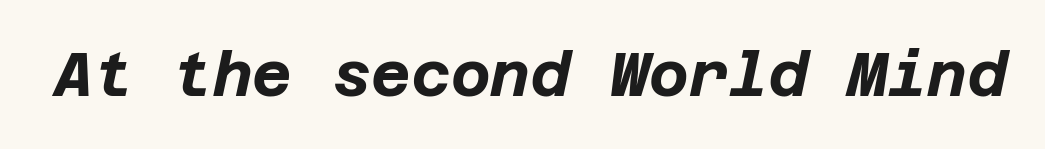
Underline: absent. Each glyph is drawn with heavy, bold strokes. Characters are canted at an angle relative to the baseline's perpendicular. Default kerning and tracking; the words read as compact shapes.
